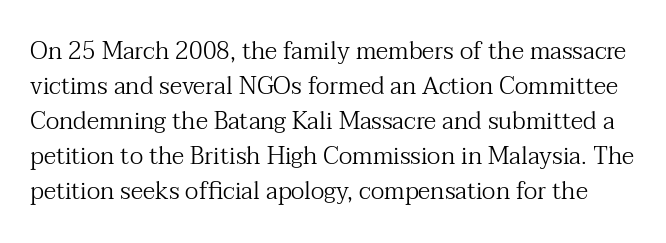
Q: Is the text bold? A: No.
Q: Is the text italic (slanted)? A: No, it is upright.
Q: Is the text underlined? A: No.
Q: Is the spacing between letters normal or unusually wide? A: Normal.
Q: Is the spacing between lines tight, normal or loose? A: Normal.
